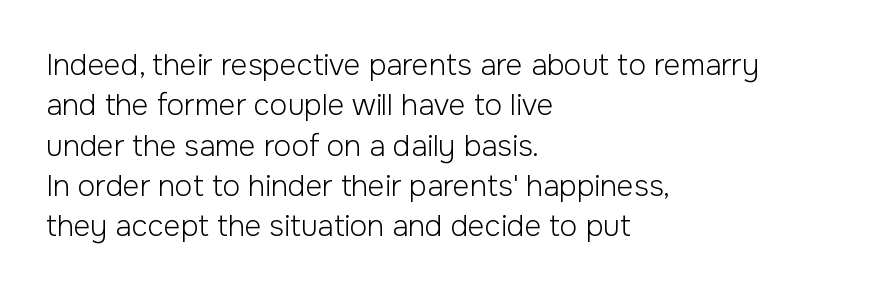
The font is comparable to plain body text, perhaps lighter. Tracking here is standard; glyphs follow each other at the usual distance. Nobody drew a line under any word here. Does the lettering tilt? It doesn't — this is upright. Notice how descenders clear the ascenders below comfortably — that's standard leading. Note the varied advance widths — an 'i' is clearly narrower than an 'm'.
